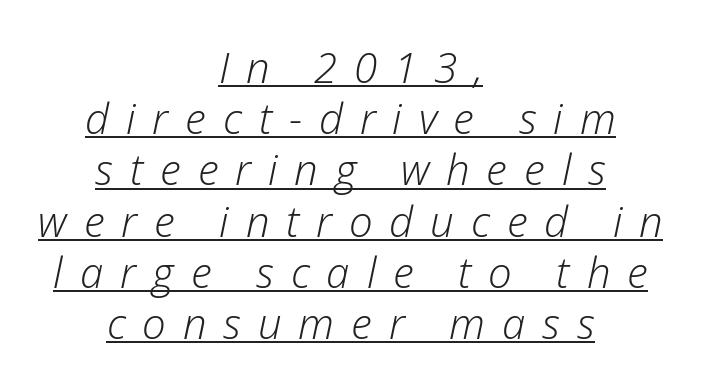
Each letter keeps its own natural width here, so spacing adapts to shape. Vertical stems look standard width or narrower in stroke. Is the block centered? Yes — each line is placed symmetrically about the middle. The string is rendered with underlining switched on. Someone cranked the tracking dial way up on this one. Italic: yes, the glyphs are oblique.
